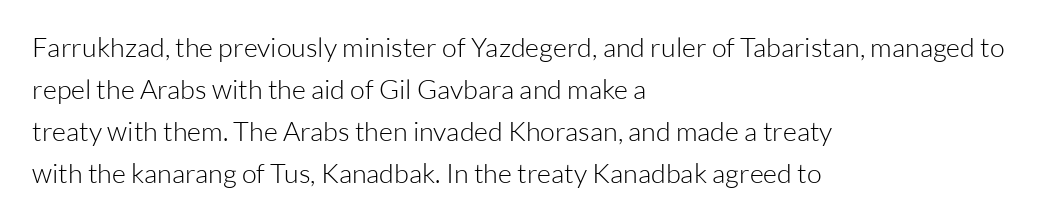
{"italic": "no", "bold": "no", "underline": "no", "align": "left", "line_spacing": "normal", "line_spacing_ratio": 1.55, "letter_spacing": "normal", "letter_spacing_em": 0.0, "glyph_px": 27}
